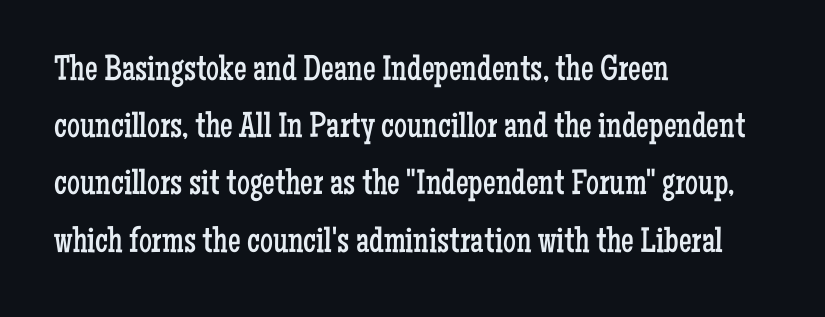
Q: Is the text bold? A: No.
Q: Is the text italic (slanted)? A: No, it is upright.
Q: Is the typeface a serif or a sans-serif typeface? A: Serif.
Q: Is the text underlined? A: No.
Q: How is the paragraph aligned? A: Left-aligned.
Q: Is the spacing between letters normal or unusually wide? A: Normal.
Q: Is the spacing between lines tight, normal or loose? A: Normal.
Q: Width (condensed, normal, or wide)? A: Condensed.
Q: Stroke contrast? A: Low.
Q: x-height? A: Medium.
Q: Monospaced? A: No.
